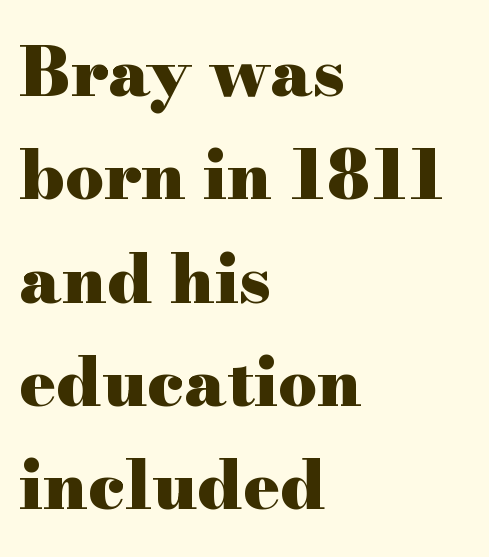
The image shows 68 px heavy, wide serif type, upright; set left-aligned, normal line spacing (1.52x), normal letter spacing, not underlined; high stroke contrast and a small x-height.
